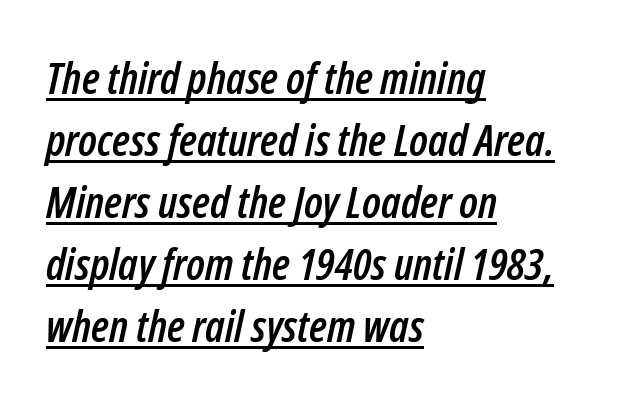
The typography opts for an oblique posture over an upright one. A continuous stroke trails under the words, as in a hyperlink. These lines are rendered in a variable-pitch font. Notice how descenders clear the ascenders below comfortably — that's standard leading. Standard letterfit; no display-style spreading of the glyphs.
